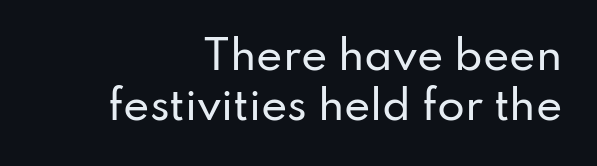
The image shows 40 px sans-serif type, upright; set right-aligned, line spacing 1.24x, normal letter spacing, not underlined; low stroke contrast and a small x-height.
